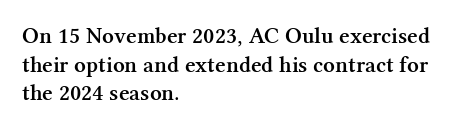
Q: Is the text bold? A: Semi-bold.
Q: Is the text italic (slanted)? A: No, it is upright.
Q: Is the text underlined? A: No.
Q: How is the paragraph aligned? A: Left-aligned.
Q: Is the spacing between letters normal or unusually wide? A: Normal.
